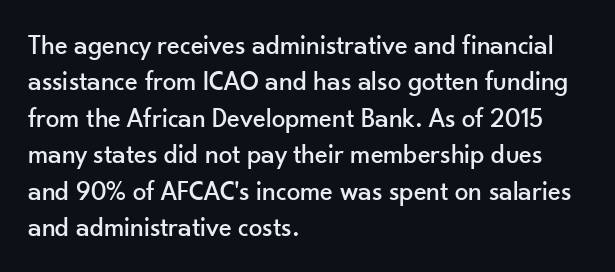
The image shows 27 px text type, upright; set left-aligned, normal line spacing (1.35x), normal letter spacing, not underlined.
